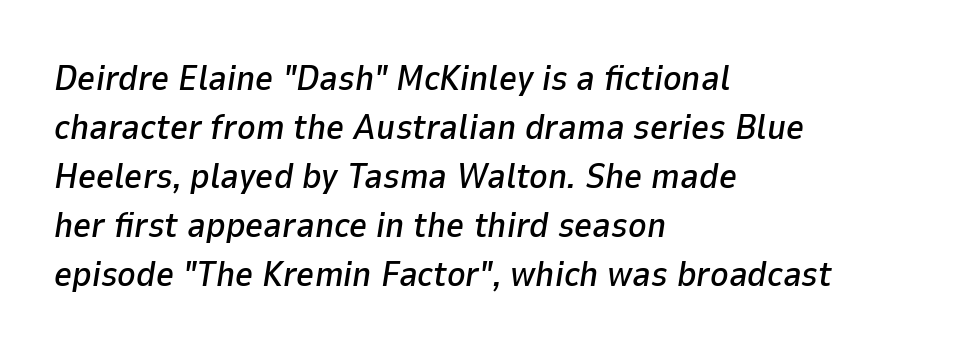
{"italic": "yes", "lean": "right", "slant_degrees": 9, "width": "normal", "stroke_contrast": "low", "x_height": "medium", "monospaced": "no", "underline": "no", "align": "left", "line_spacing": "normal", "line_spacing_ratio": 1.4, "letter_spacing": "normal", "letter_spacing_em": 0.0, "glyph_px": 35}
